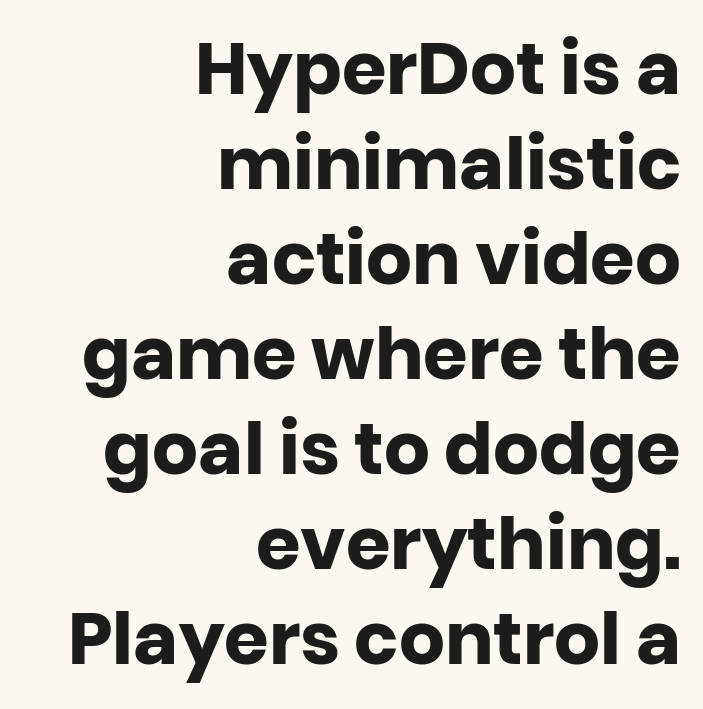
Nope, no serifs anywhere on these letters. Chunky letters — that's bold for sure. Rendered with straight, roman letterforms. Reading down the column, the eye jumps a familiar distance to each next line. Which margin do the lines hug? The right one — the left edge is uneven.
